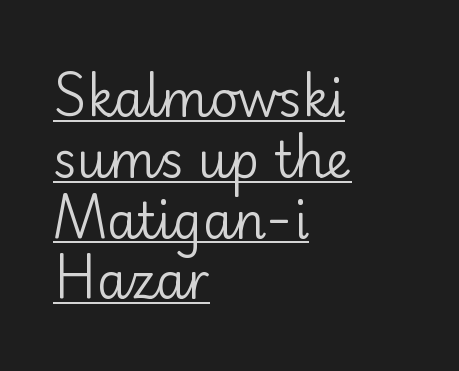
Q: Is the text bold? A: No.
Q: Is the text italic (slanted)? A: No, it is upright.
Q: Is the typeface a serif or a sans-serif typeface? A: Sans-serif.
Q: Is the text underlined? A: Yes.
Q: How is the paragraph aligned? A: Left-aligned.
Q: Is the spacing between letters normal or unusually wide? A: Normal.
Q: Width (condensed, normal, or wide)? A: Normal.
Q: Stroke contrast? A: Low.
Q: x-height? A: Small.
Q: Monospaced? A: No.
